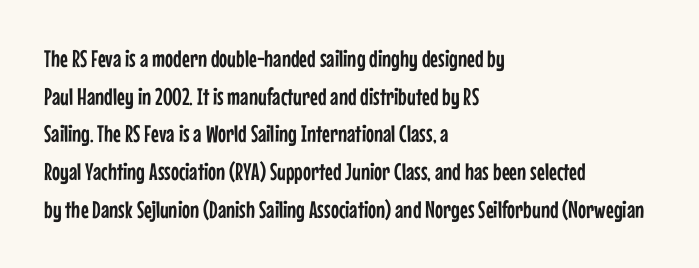
{"italic": "no", "underline": "no", "align": "left", "line_spacing": "normal", "line_spacing_ratio": 1.57, "letter_spacing": "normal", "letter_spacing_em": 0.0, "glyph_px": 24}
